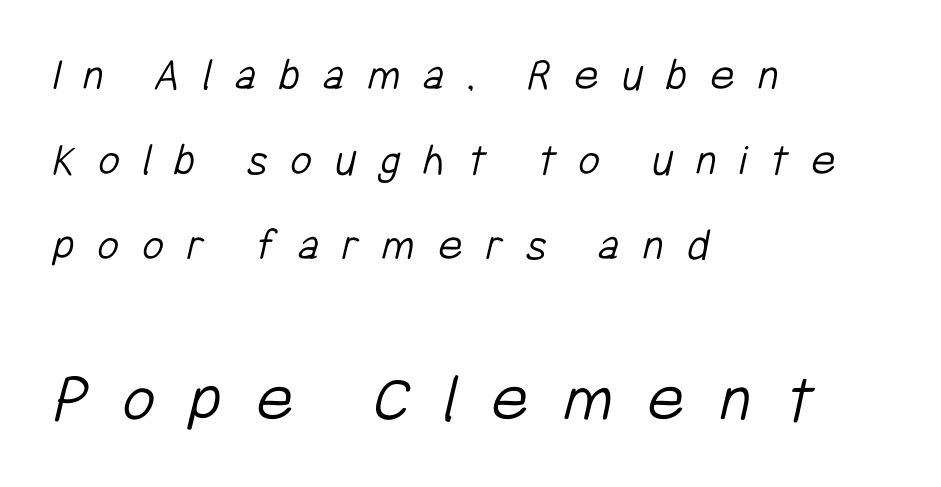
The face used here appears at its bigger size in the lower chunk. The letters advance in unequal steps, a hallmark of proportional type. This sample is left-justified, so line endings fall wherever the words run out. Heaviness? Minimal to ordinary, like unemphasized prose. The foot of each line stays bare and open. Unlike a traditional serif, this face leaves its strokes unadorned.
